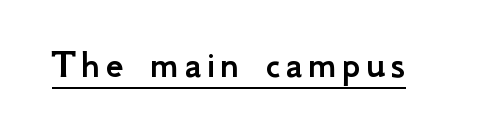
Q: Is the text italic (slanted)? A: No, it is upright.
Q: Is the typeface a serif or a sans-serif typeface? A: Sans-serif.
Q: Is the text underlined? A: Yes.
Q: Width (condensed, normal, or wide)? A: Normal.
Q: Stroke contrast? A: Low.
Q: x-height? A: Small.
Q: Monospaced? A: No.
